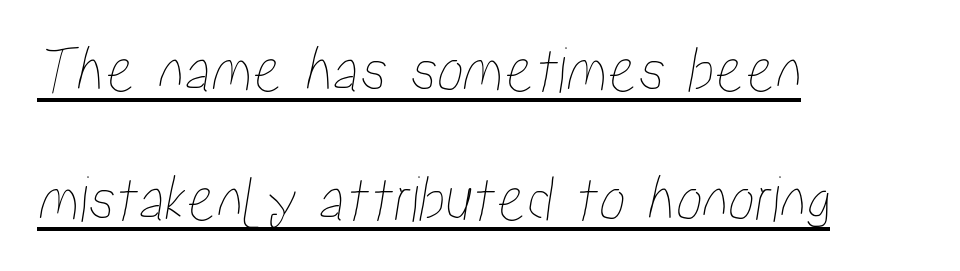
The image shows 67 px condensed type; set left-aligned, loose line spacing (1.92x), normal letter spacing, underlined; low stroke contrast and a medium x-height.
